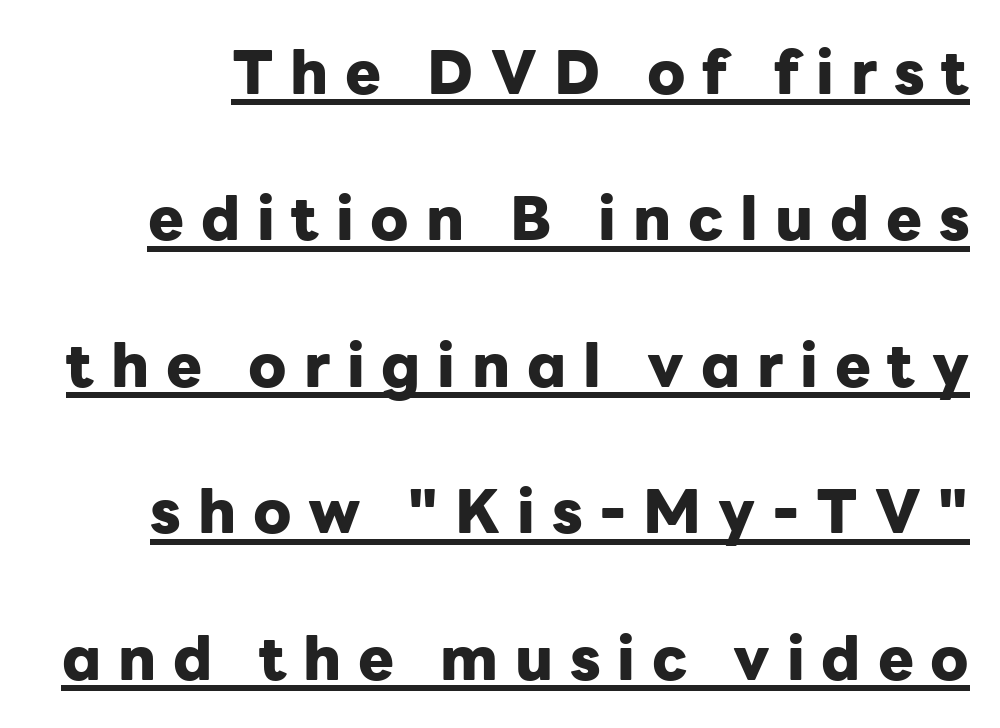
In terms of posture, this sample is upright. Airy leading. Heavy-handed strokes throughout: this text is bold. Spacing verdict: proportional, widths tailored to each character.
